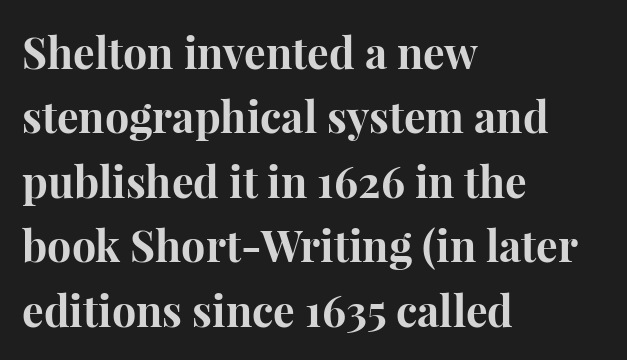
The image shows 43 px bold serif type, upright; set left-aligned, normal line spacing (1.5x), normal letter spacing, not underlined; high stroke contrast and a medium x-height.
